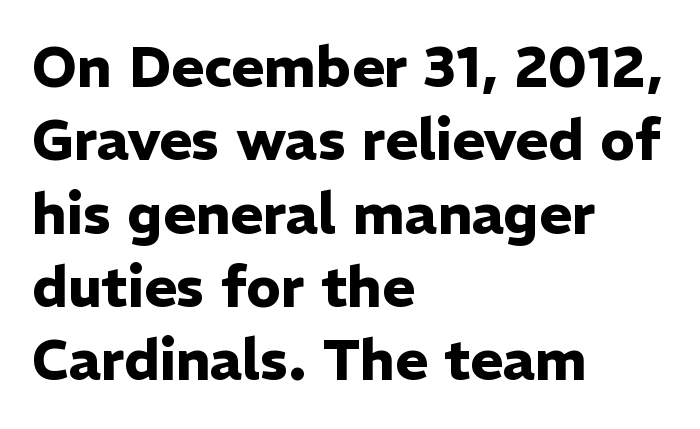
The image shows 56 px heavy sans-serif type, upright; set left-aligned, normal line spacing (1.31x), normal letter spacing, not underlined; low stroke contrast and a medium x-height.
